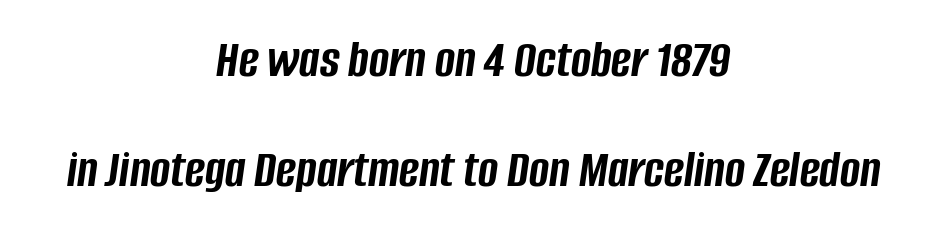
Q: Is the text bold? A: Yes.
Q: Is the text italic (slanted)? A: Yes, it leans right by about 8 degrees.
Q: Is the text underlined? A: No.
Q: How is the paragraph aligned? A: Centered.
Q: Is the spacing between letters normal or unusually wide? A: Normal.
Q: Is the spacing between lines tight, normal or loose? A: Loose.
Q: Width (condensed, normal, or wide)? A: Condensed.
Q: Stroke contrast? A: Low.
Q: x-height? A: Large.
Q: Monospaced? A: No.
